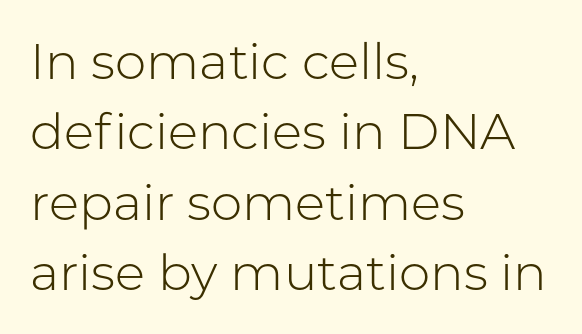
{"serif": "no", "italic": "no", "bold": "no", "weight": "light", "width": "normal", "stroke_contrast": "low", "x_height": "medium", "monospaced": "no", "underline": "no", "align": "left", "line_spacing": "normal", "line_spacing_ratio": 1.41, "letter_spacing": "normal", "letter_spacing_em": 0.0, "glyph_px": 50}
